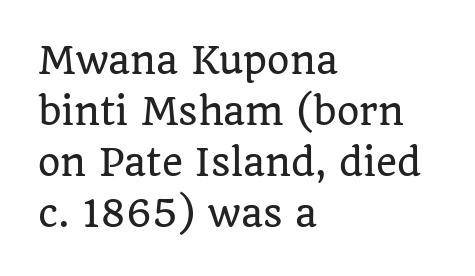
Q: Is the text italic (slanted)? A: No, it is upright.
Q: Is the typeface a serif or a sans-serif typeface? A: Serif.
Q: Is the text underlined? A: No.
Q: How is the paragraph aligned? A: Left-aligned.
Q: Is the spacing between letters normal or unusually wide? A: Normal.
Q: Is the spacing between lines tight, normal or loose? A: Normal.
Q: Width (condensed, normal, or wide)? A: Normal.
Q: Stroke contrast? A: Low.
Q: x-height? A: Large.
Q: Monospaced? A: No.
